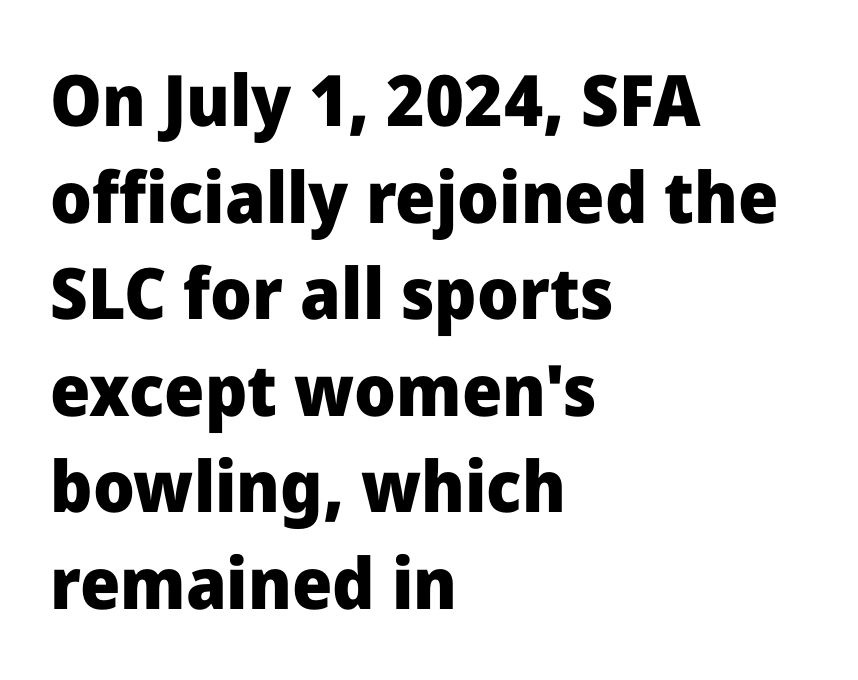
The image shows 71 px heavy sans-serif type, upright; set left-aligned, normal line spacing (1.36x), normal letter spacing, not underlined; low stroke contrast and a medium x-height.
